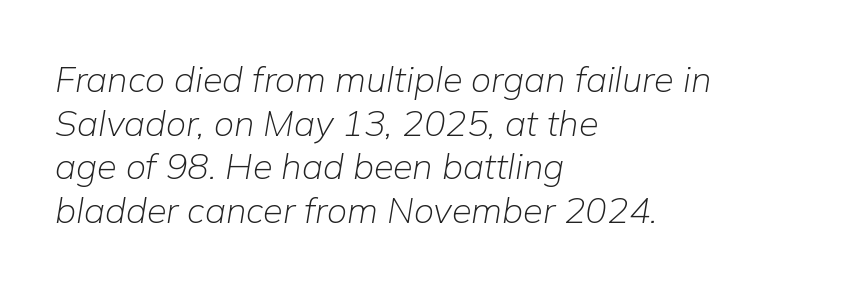
{"italic": "yes", "lean": "right", "slant_degrees": 9, "bold": "no", "weight": "light", "width": "normal", "stroke_contrast": "low", "x_height": "medium", "monospaced": "no", "underline": "no", "align": "left", "line_spacing_ratio": 1.21, "letter_spacing": "normal", "letter_spacing_em": 0.0, "glyph_px": 36}
